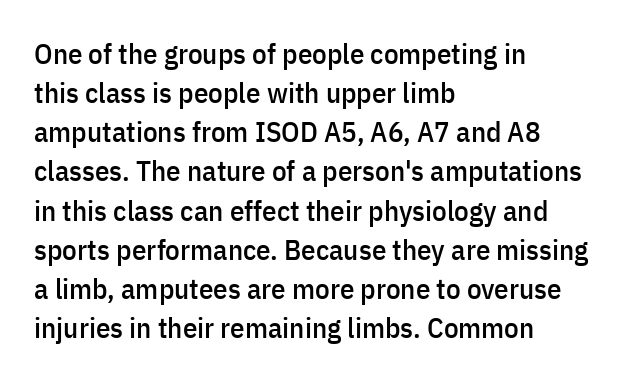
{"serif": "no", "italic": "no", "width": "condensed", "stroke_contrast": "low", "x_height": "medium", "monospaced": "no", "underline": "no", "align": "left", "line_spacing": "normal", "line_spacing_ratio": 1.35, "letter_spacing": "normal", "letter_spacing_em": 0.0, "glyph_px": 29}
